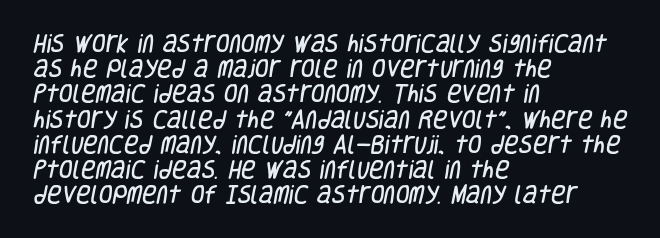
{"underline": "no", "align": "left", "line_spacing": "normal", "line_spacing_ratio": 1.26, "letter_spacing": "normal", "letter_spacing_em": 0.0, "glyph_px": 20}
